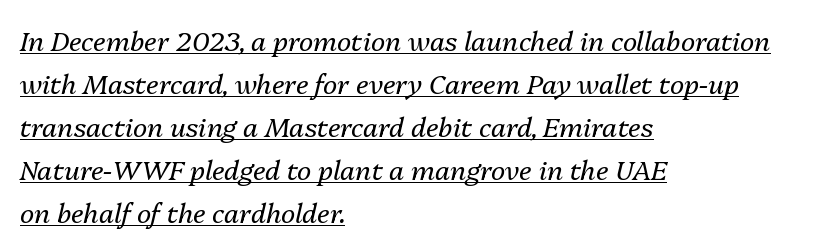
Like a heading marked for emphasis, these lines bear an underscore. Yep, that's italic — everything's leaning. No extra tracking has been applied to these lines. What's the leading like? Ordinary, nothing unusual. Horizontally, the lines are justified to the leading edge only. Letters have the restrained weight of plain body copy at most.
